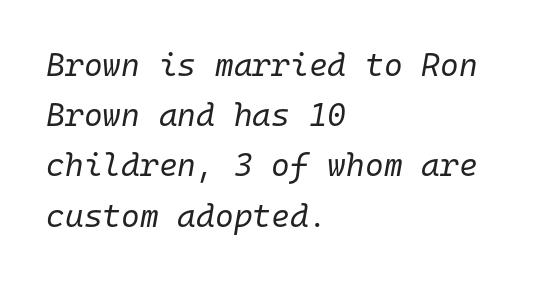
{"italic": "yes", "lean": "right", "slant_degrees": 10, "bold": "no", "weight": "regular", "width": "normal", "stroke_contrast": "low", "x_height": "medium", "monospaced": "yes", "underline": "no", "align": "left", "line_spacing": "normal", "line_spacing_ratio": 1.57, "letter_spacing": "normal", "letter_spacing_em": 0.0, "glyph_px": 32}
